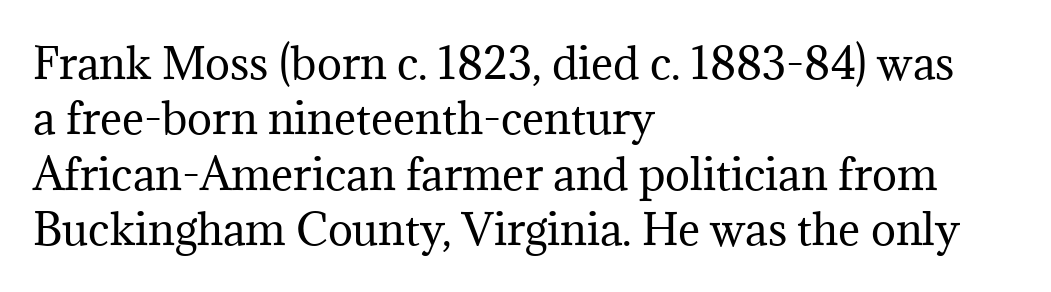
{"serif": "yes", "italic": "no", "bold": "no", "weight": "regular", "width": "normal", "stroke_contrast": "medium", "x_height": "medium", "monospaced": "no", "underline": "no", "align": "left", "line_spacing": "normal", "line_spacing_ratio": 1.32, "letter_spacing": "normal", "letter_spacing_em": 0.0, "glyph_px": 42}
